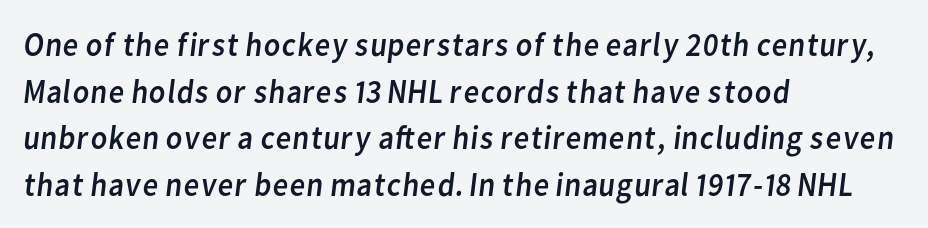
Varying glyph widths throughout — classic text-font behaviour. Normally led — the rows are evenly, conventionally spaced. The typeface chosen for these lines omits serifs. Is the letter spacing exaggerated? No — it looks like the ordinary default.
